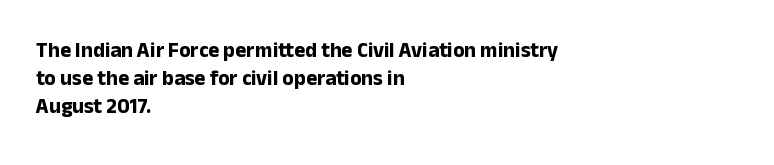
{"italic": "no", "bold": "yes", "underline": "no", "align": "left", "line_spacing": "normal", "line_spacing_ratio": 1.34, "letter_spacing": "normal", "letter_spacing_em": 0.0, "glyph_px": 21}
